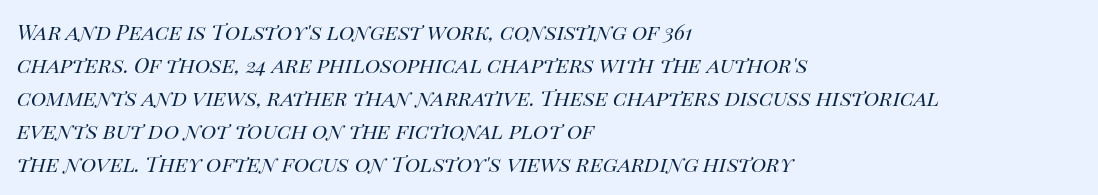
The image shows 21 px text type, italic (leaning right); set left-aligned, normal line spacing (1.57x), normal letter spacing, not underlined.
